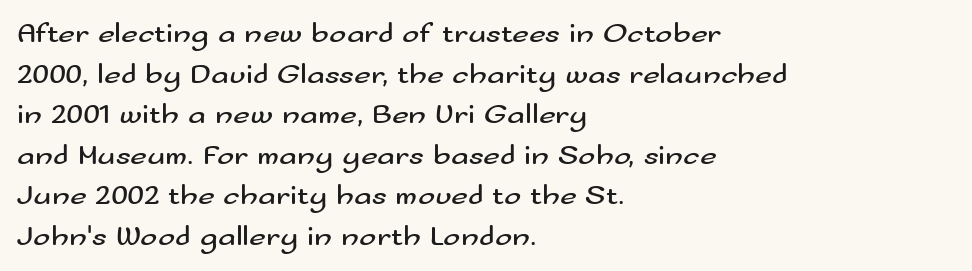
The image shows 29 px regular-weight, wide sans-serif type, upright; set left-aligned, normal line spacing (1.4x), normal letter spacing, not underlined; medium stroke contrast and a small x-height.
